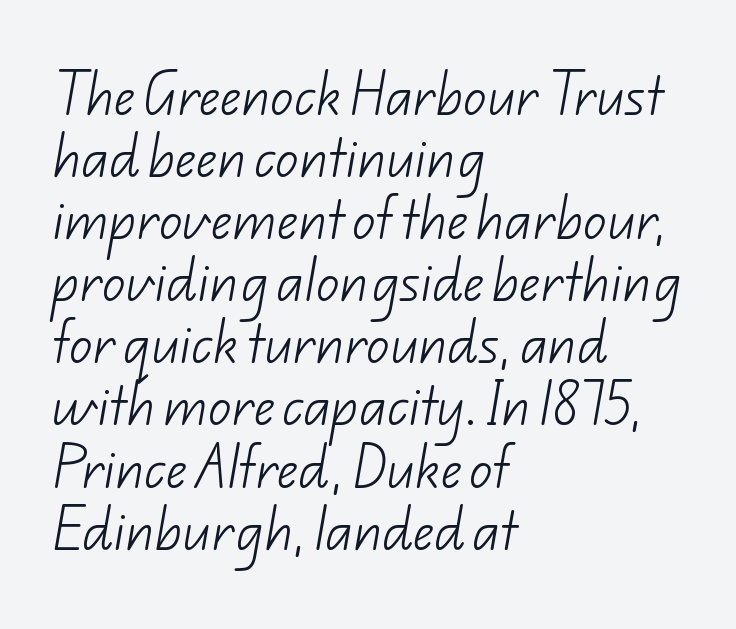
{"serif": "no", "bold": "no", "weight": "light", "width": "normal", "stroke_contrast": "low", "x_height": "small", "monospaced": "no", "underline": "no", "align": "left", "line_spacing": "normal", "line_spacing_ratio": 1.35, "letter_spacing": "normal", "letter_spacing_em": 0.0, "glyph_px": 46}
